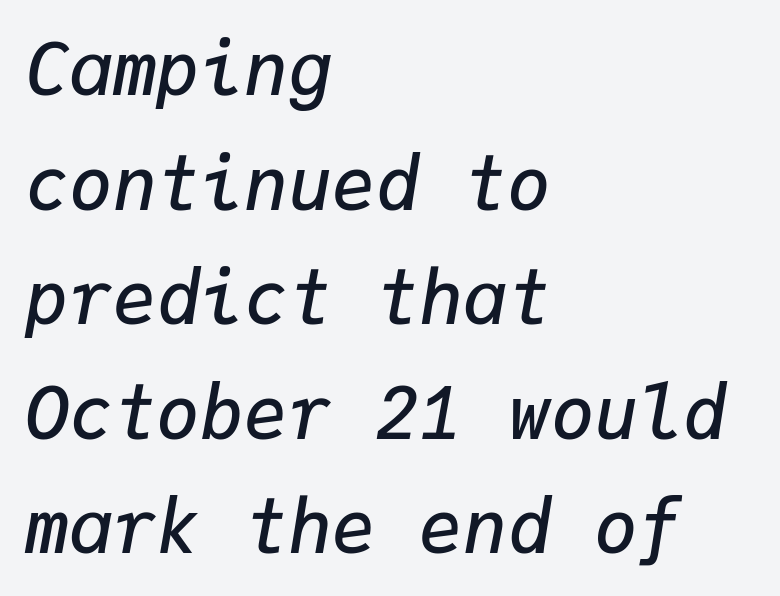
The image shows 73 px semibold type, italic (leaning right), monospaced; set left-aligned, normal line spacing (1.57x), normal letter spacing, not underlined; low stroke contrast and a medium x-height.
